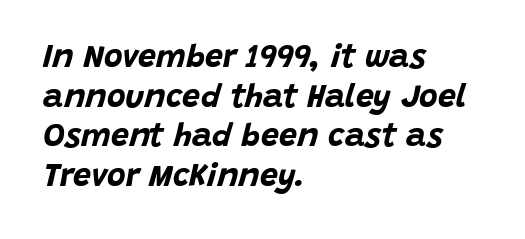
The image shows 32 px bold type, italic (leaning right); set left-aligned, line spacing 1.24x, normal letter spacing, not underlined; low stroke contrast and a large x-height.
